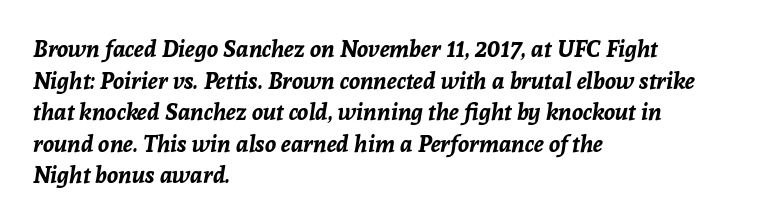
The image shows 23 px bold type, italic (leaning right); set left-aligned, normal line spacing (1.37x), normal letter spacing, not underlined.
